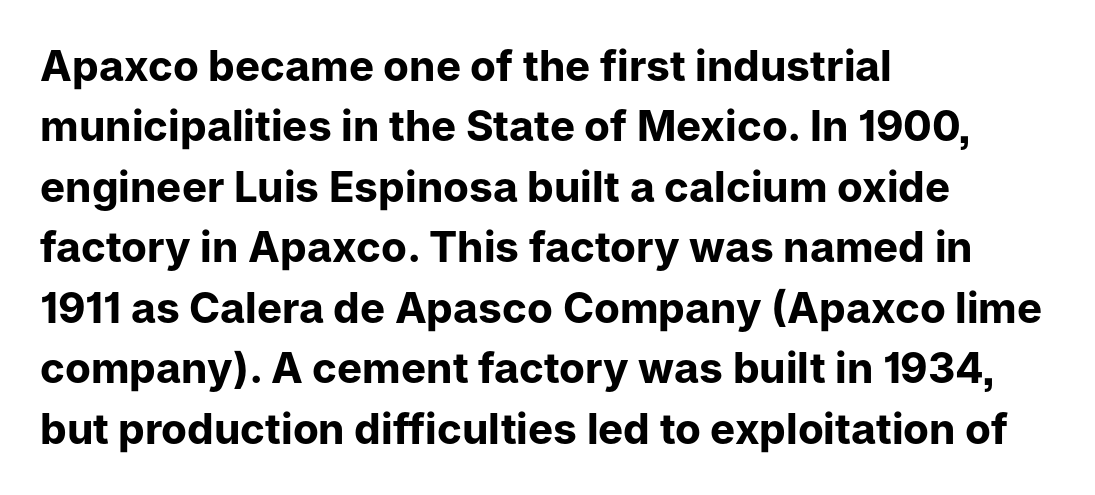
The image shows 42 px bold sans-serif type, upright; set left-aligned, normal line spacing (1.44x), normal letter spacing, not underlined; low stroke contrast and a medium x-height.
